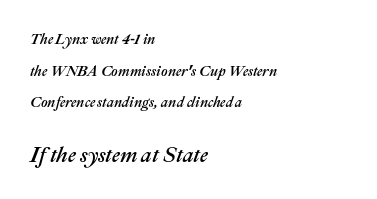
The rendering enlarges the type as you move from the upper chunk to the lower. This sample uses an oblique cut, with every glyph tilted off the vertical. The typesetter chose a ragged-right arrangement here. The specimen omits any rule beneath the text block's lines. What stands out about the letter spacing? Nothing — it is the standard amount. Line spacing here is loose.
